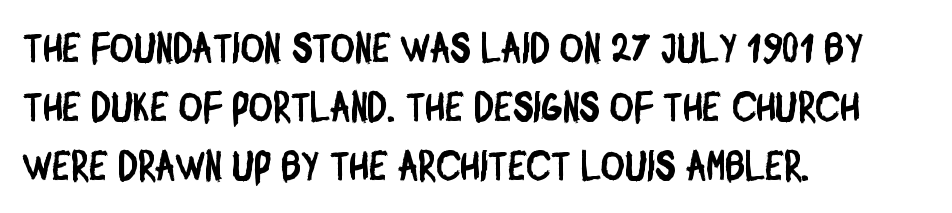
{"serif": "no", "width": "condensed", "stroke_contrast": "low", "x_height": "large", "monospaced": "no", "underline": "no", "align": "left", "line_spacing": "normal", "line_spacing_ratio": 1.44, "letter_spacing": "normal", "letter_spacing_em": 0.0, "glyph_px": 41}
